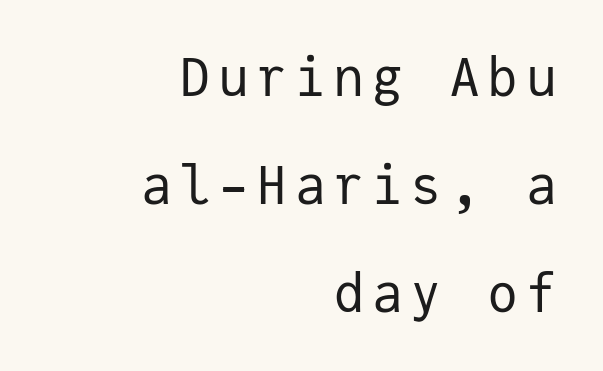
The image shows 52 px regular-weight sans-serif type, upright, monospaced; set right-aligned, loose line spacing (2.08x), not underlined; low stroke contrast and a medium x-height.
